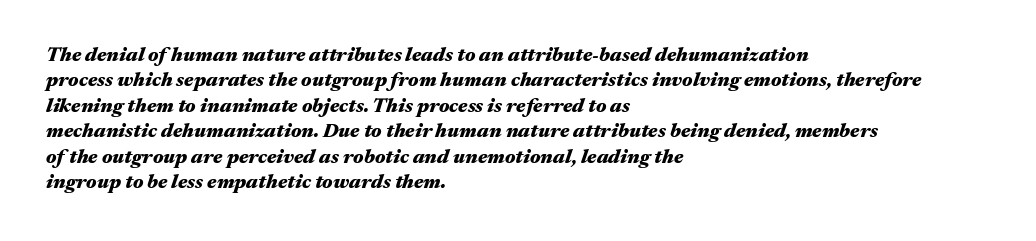
The image shows 20 px bold type, italic (leaning right); set left-aligned, normal line spacing (1.27x), normal letter spacing, not underlined.
